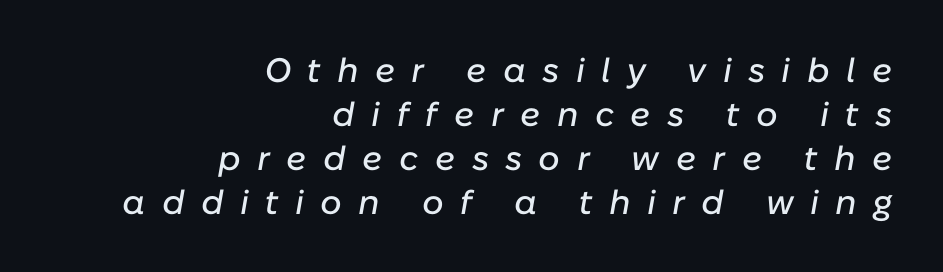
Q: Is the text italic (slanted)? A: Yes, it leans right by about 10 degrees.
Q: Is the text underlined? A: No.
Q: How is the paragraph aligned? A: Right-aligned.
Q: Is the spacing between letters normal or unusually wide? A: Unusually wide.
Q: Is the spacing between lines tight, normal or loose? A: Normal.
Q: Width (condensed, normal, or wide)? A: Normal.
Q: Stroke contrast? A: Low.
Q: x-height? A: Medium.
Q: Monospaced? A: No.
